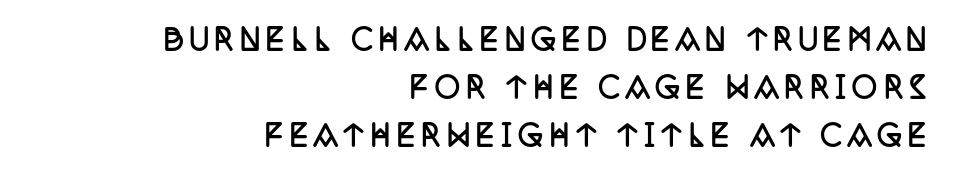
Q: Is the text bold? A: Yes.
Q: Is the text italic (slanted)? A: No, it is upright.
Q: Is the typeface a serif or a sans-serif typeface? A: Serif.
Q: Is the text underlined? A: No.
Q: How is the paragraph aligned? A: Right-aligned.
Q: Is the spacing between letters normal or unusually wide? A: Unusually wide.
Q: Width (condensed, normal, or wide)? A: Condensed.
Q: Stroke contrast? A: Low.
Q: x-height? A: Large.
Q: Monospaced? A: No.
